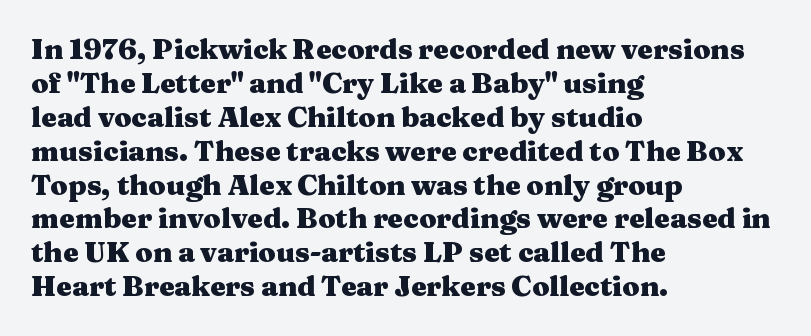
The image shows 28 px heavy, wide serif type, upright; set left-aligned, line spacing 1.21x, normal letter spacing, not underlined; medium stroke contrast and a medium x-height.
